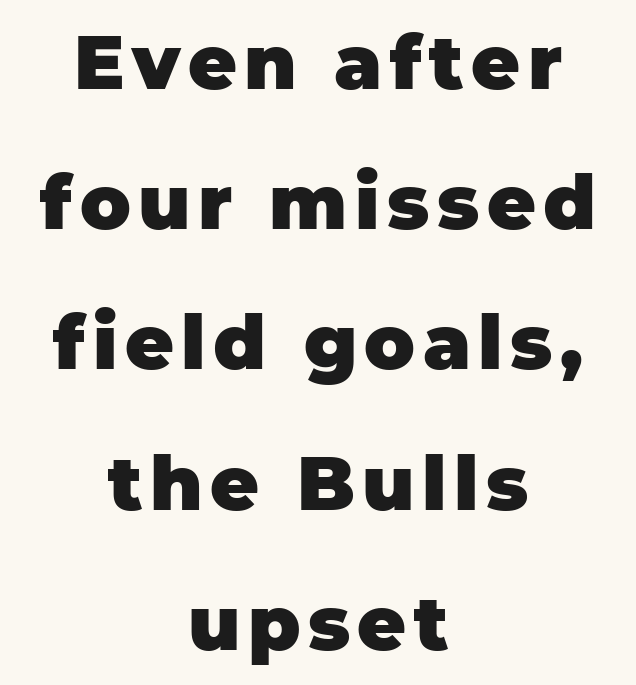
{"serif": "no", "italic": "no", "bold": "yes", "weight": "heavy", "width": "normal", "stroke_contrast": "low", "x_height": "large", "monospaced": "no", "underline": "no", "align": "center", "line_spacing_ratio": 1.87, "glyph_px": 75}
